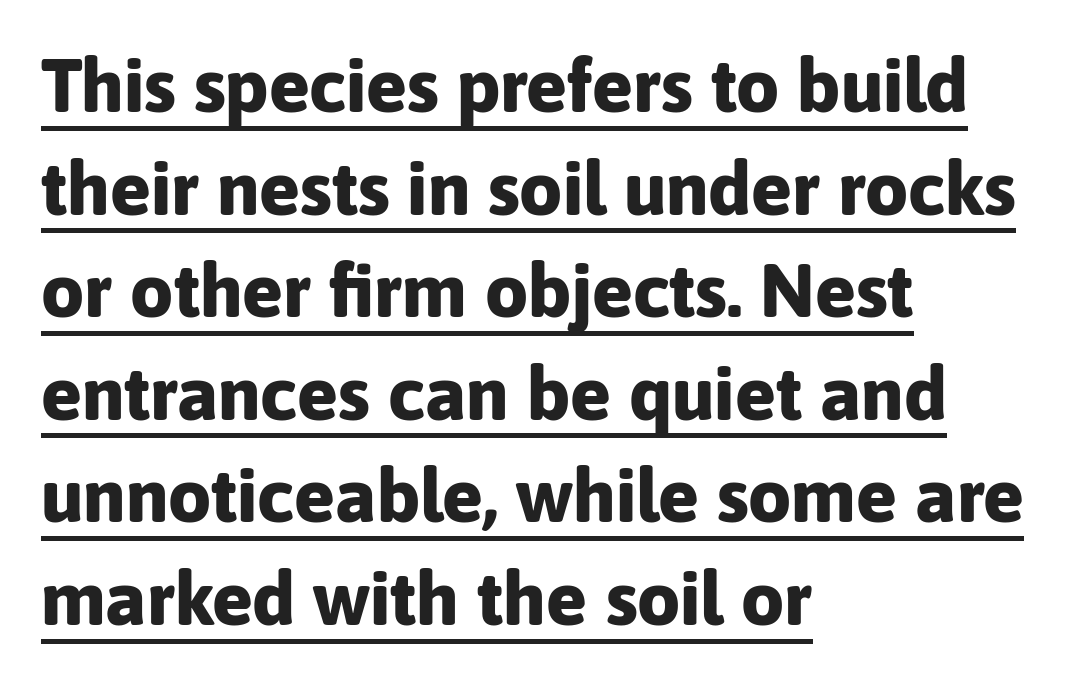
Descenders here cross a horizontal rule under the line. Evenly set lines give the paragraph a standard silhouette. Note the varied advance widths — an 'i' is clearly narrower than an 'm'. Horizontally, the lines are justified to the leading edge only. No extra tracking has been applied to these lines. If you drew a line through each stem, it would be perfectly vertical.
